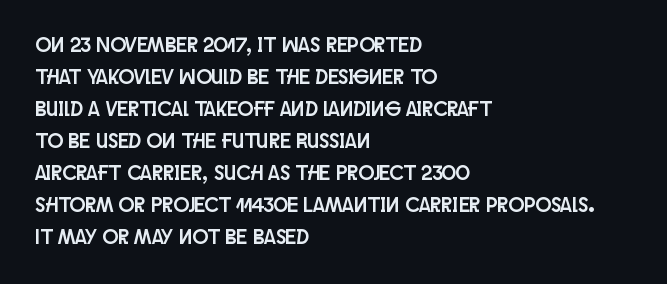
The image shows 21 px text type, upright; set left-aligned, normal line spacing (1.52x), normal letter spacing, not underlined.
